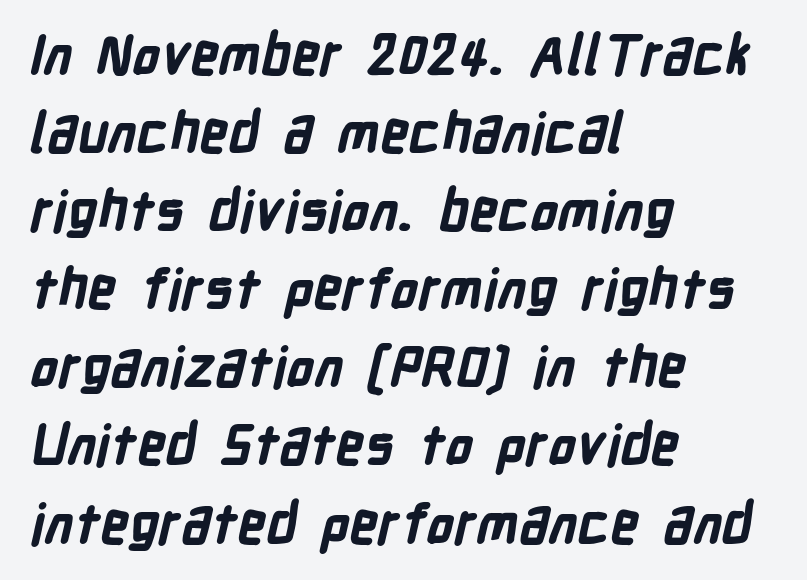
{"serif": "no", "bold": "yes", "weight": "bold", "width": "condensed", "stroke_contrast": "low", "x_height": "medium", "monospaced": "no", "underline": "no", "align": "left", "line_spacing": "normal", "line_spacing_ratio": 1.42, "letter_spacing": "normal", "letter_spacing_em": 0.0, "glyph_px": 55}
